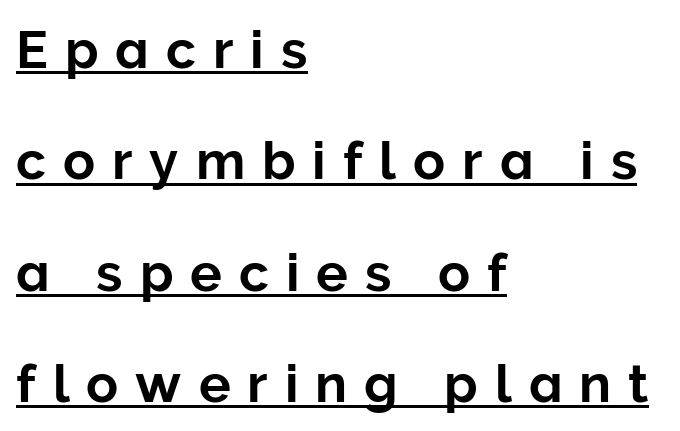
The image shows 53 px sans-serif type, upright; set left-aligned, loose line spacing (2.1x), unusually wide letter spacing (+0.32 em), underlined; low stroke contrast and a medium x-height.
